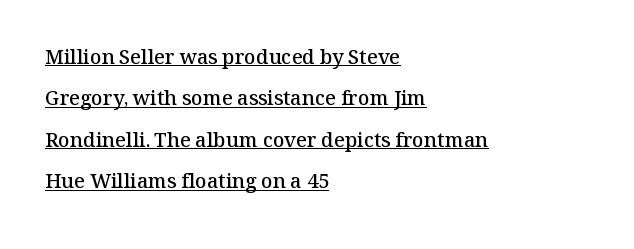
The image shows 20 px text type, upright; set left-aligned, loose line spacing (2.07x), normal letter spacing, underlined.
